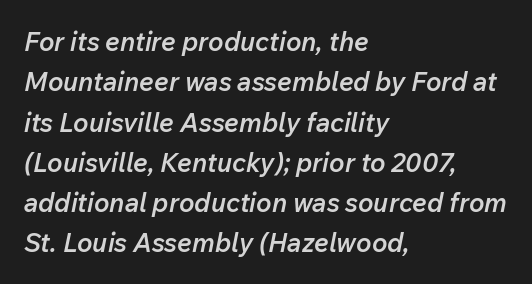
The image shows 26 px text type, italic (leaning right); set left-aligned, normal line spacing (1.55x), normal letter spacing, not underlined.
